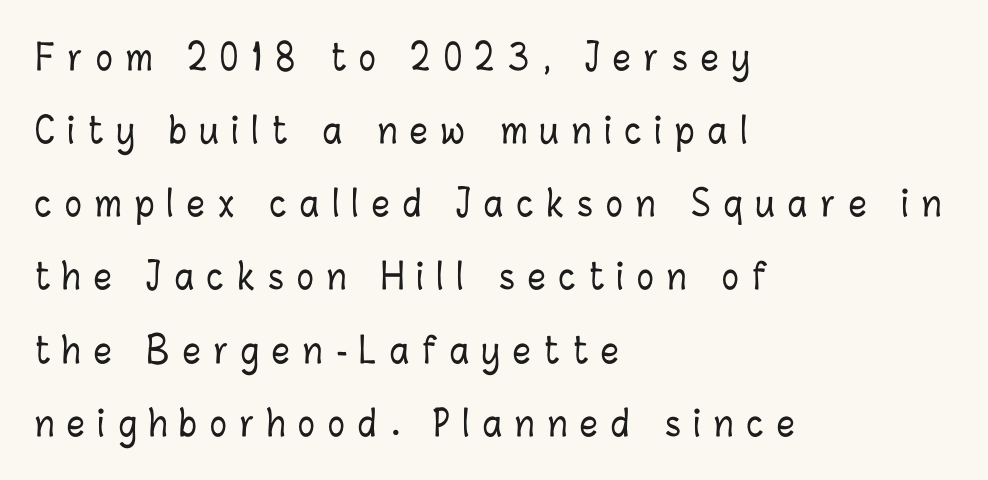
The image shows 35 px condensed type, upright; set left-aligned, loose line spacing (2.09x), unusually wide letter spacing (+0.38 em), not underlined; low stroke contrast and a medium x-height.
